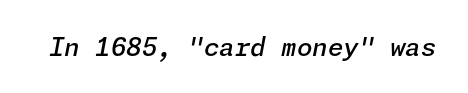
Q: Is the text bold? A: Semi-bold.
Q: Is the text italic (slanted)? A: Yes, it leans right by about 11 degrees.
Q: Is the text underlined? A: No.
Q: Is the spacing between letters normal or unusually wide? A: Normal.
